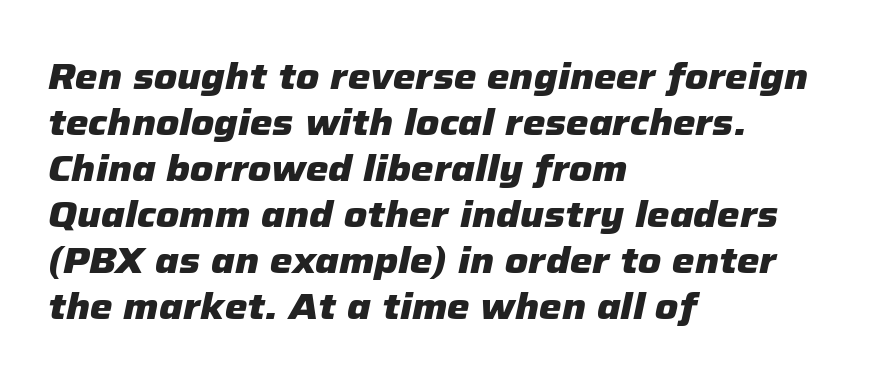
How heavy is the stroke? Heavy — this is a bold. The lines sit at an ordinary, default distance from one another. Emphasis-style slanted type is in use. In CSS terms this would be text-align: left. Do the characters align in a grid? No, the font is proportional.
